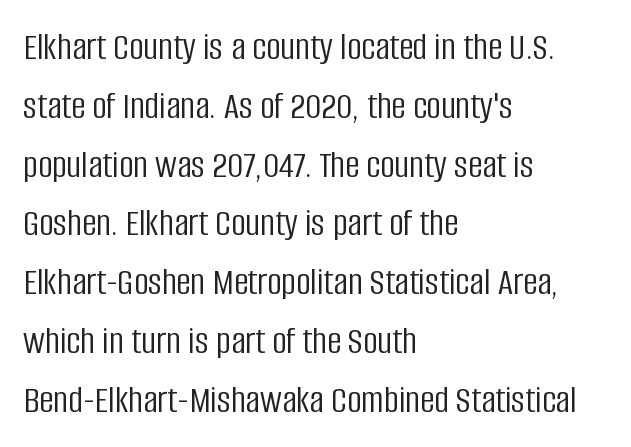
{"serif": "no", "italic": "no", "bold": "no", "weight": "light", "width": "condensed", "stroke_contrast": "low", "x_height": "large", "monospaced": "no", "underline": "no", "align": "left", "line_spacing": "normal", "line_spacing_ratio": 1.47, "letter_spacing": "normal", "letter_spacing_em": 0.0, "glyph_px": 40}
